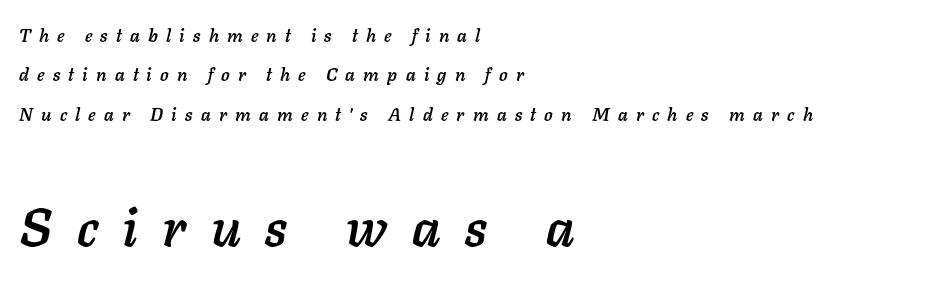
{"italic": "yes", "lean": "right", "slant_degrees": 11, "width": "normal", "stroke_contrast": "low", "x_height": "medium", "monospaced": "no", "underline": "no", "align": "left", "line_spacing": "loose", "line_spacing_ratio": 2.19, "letter_spacing": "wide", "letter_spacing_em": 0.46, "larger_block": "second", "size_ratio": 2.94, "glyph_px": 53}
